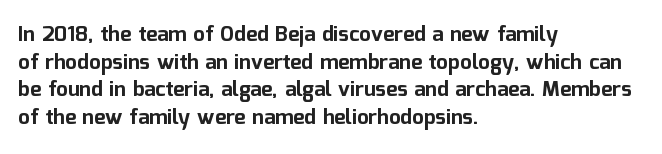
{"italic": "no", "bold": "yes", "underline": "no", "align": "left", "line_spacing": "normal", "line_spacing_ratio": 1.32, "letter_spacing": "normal", "letter_spacing_em": 0.0, "glyph_px": 21}
